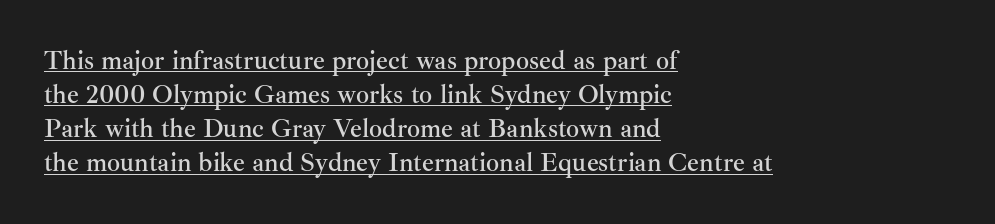
Vertical spacing — default. Letter spacing: default. The typesetter has applied underlining to the passage shown. The compositor pushed each line to the left boundary.
